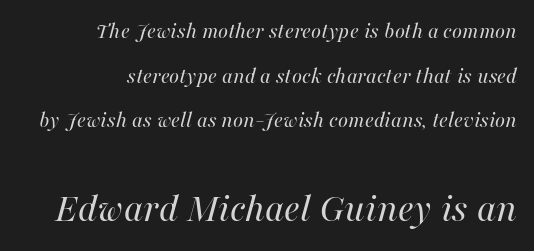
{"italic": "yes", "lean": "right", "slant_degrees": 16, "bold": "no", "weight": "regular", "width": "normal", "stroke_contrast": "high", "x_height": "medium", "monospaced": "no", "underline": "no", "align": "right", "line_spacing": "loose", "line_spacing_ratio": 1.94, "letter_spacing": "normal", "letter_spacing_em": 0.0, "larger_block": "second", "size_ratio": 1.78, "glyph_px": 41}
